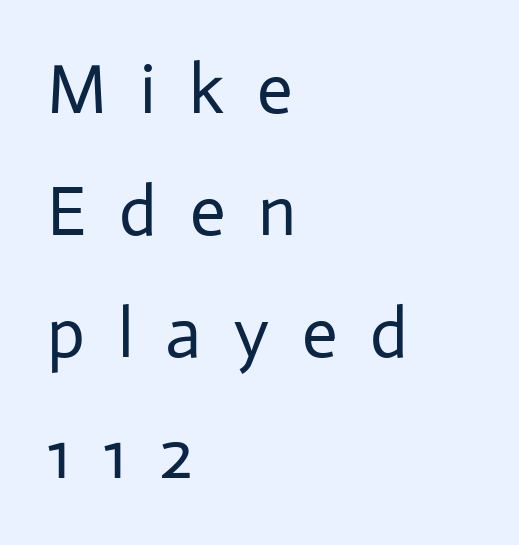
{"serif": "no", "italic": "no", "bold": "no", "weight": "regular", "width": "normal", "stroke_contrast": "low", "x_height": "medium", "monospaced": "no", "underline": "no", "align": "left", "line_spacing_ratio": 1.74, "letter_spacing": "wide", "letter_spacing_em": 0.47, "glyph_px": 70}
